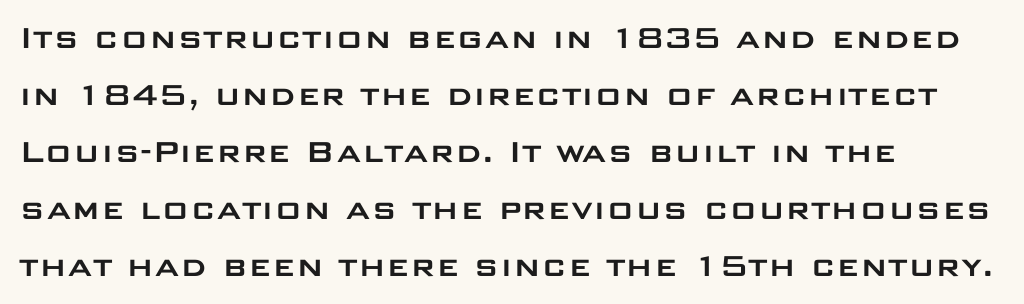
The image shows 37 px wide sans-serif type, upright; set left-aligned, normal line spacing (1.54x), normal letter spacing, not underlined; low stroke contrast and a large x-height.
